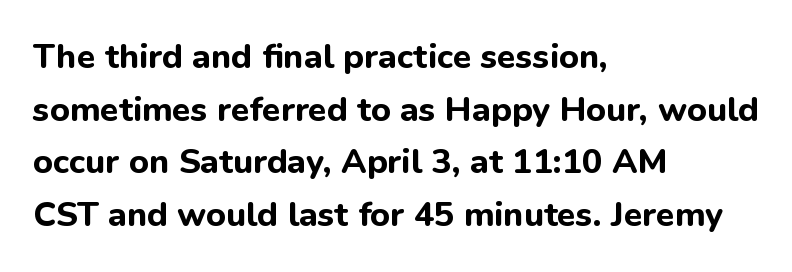
Vertical spacing — default. Inter-character spacing is left at the font's built-in metrics. Has an underline been added? It has not. Note the varied advance widths — an 'i' is clearly narrower than an 'm'. Does the weight exceed regular? Yes, all the way to bold. In terms of letterform style, serifs are entirely absent.
